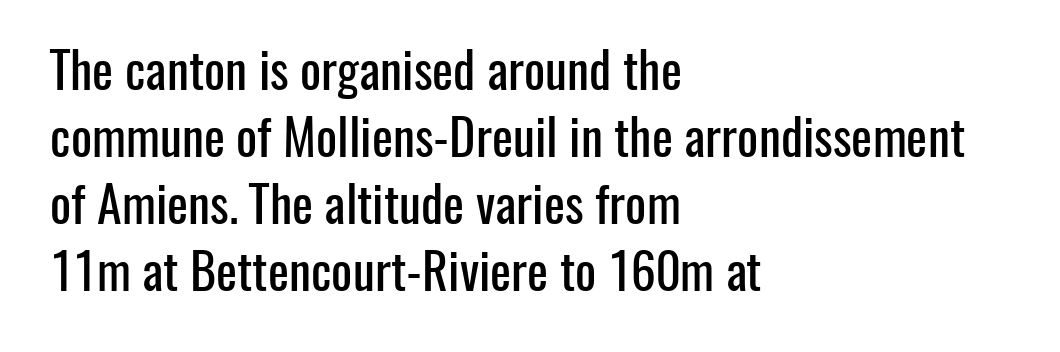
{"serif": "no", "italic": "no", "width": "condensed", "stroke_contrast": "low", "x_height": "medium", "monospaced": "no", "underline": "no", "align": "left", "line_spacing": "normal", "line_spacing_ratio": 1.34, "letter_spacing": "normal", "letter_spacing_em": 0.0, "glyph_px": 50}
